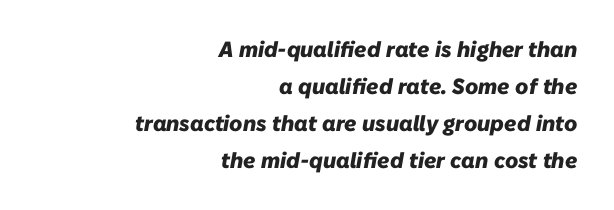
The image shows 22 px bold type, italic (leaning right); set right-aligned, normal line spacing (1.68x), normal letter spacing, not underlined.
